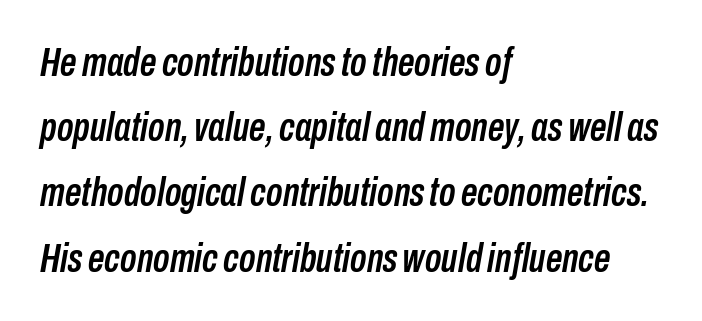
The image shows 41 px condensed type, italic (leaning right); set left-aligned, normal line spacing (1.59x), normal letter spacing, not underlined; low stroke contrast and a medium x-height.
